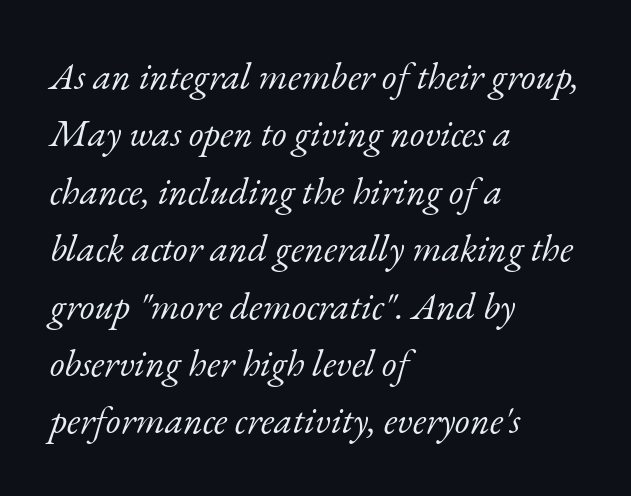
Q: Is the text bold? A: No.
Q: Is the text italic (slanted)? A: Yes, it leans right by about 17 degrees.
Q: Is the typeface a serif or a sans-serif typeface? A: Serif.
Q: Is the text underlined? A: No.
Q: How is the paragraph aligned? A: Left-aligned.
Q: Is the spacing between letters normal or unusually wide? A: Normal.
Q: Is the spacing between lines tight, normal or loose? A: Normal.
Q: Width (condensed, normal, or wide)? A: Normal.
Q: Stroke contrast? A: Low.
Q: x-height? A: Small.
Q: Monospaced? A: No.
